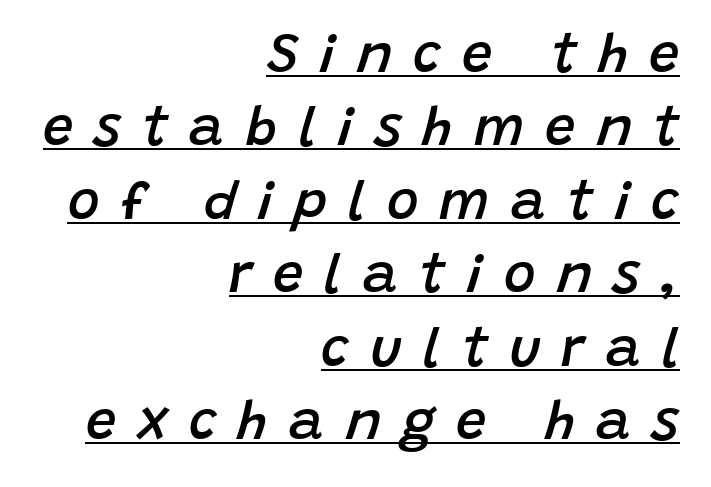
Underlining? Definitely there. The font's italic variant was chosen for this text. Loose tracking; the words dissolve into strings of separated letters. Compared with typical paragraphs, the rows here are spaced about the same.
